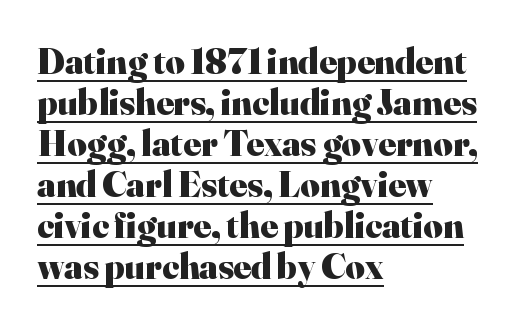
Are there feet on the stems? There are — it's a serif. Here the designer chose a conventional face with non-uniform glyph widths. In terms of posture, this sample is upright. Rows of type sit shoulder to shoulder in the vertical direction. The sample has been set heavy, in full bold.
